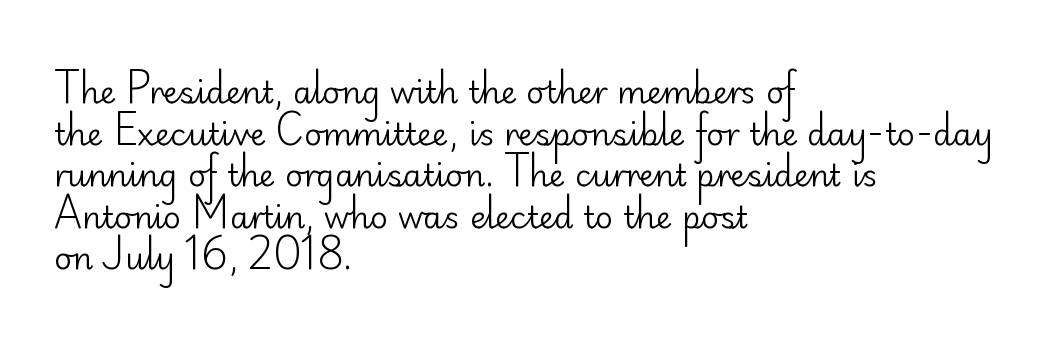
The image shows 31 px regular-weight sans-serif type, upright; set left-aligned, normal line spacing (1.34x), normal letter spacing, not underlined; low stroke contrast and a small x-height.
